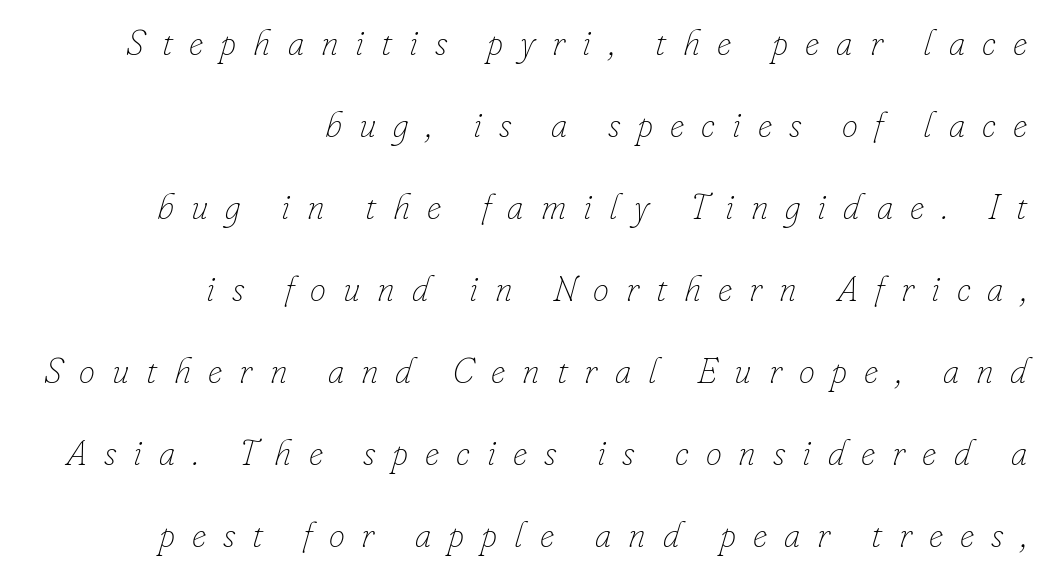
The image shows 36 px thin type, italic (leaning right); set right-aligned, loose line spacing (2.28x), unusually wide letter spacing (+0.47 em), not underlined; low stroke contrast and a small x-height.
